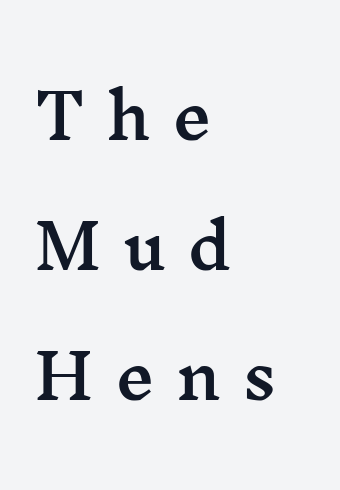
{"serif": "yes", "italic": "no", "width": "wide", "stroke_contrast": "medium", "x_height": "medium", "monospaced": "no", "underline": "no", "align": "left", "line_spacing": "loose", "line_spacing_ratio": 2.1, "letter_spacing": "wide", "letter_spacing_em": 0.34, "glyph_px": 62}
